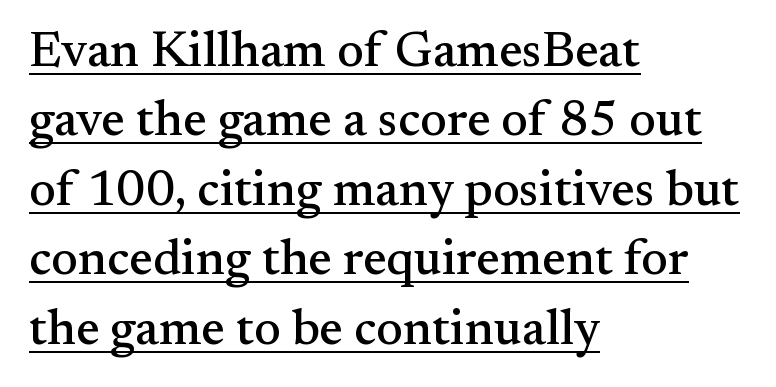
Compared with a centered layout, this one pins lines to the left instead. A typesetter would mark this as roman, not italic. The lines sit at an ordinary, default distance from one another. Students, note that the glyphs here touch the page at normal intervals. Check where the strokes stop: tiny serifs finish them off.
